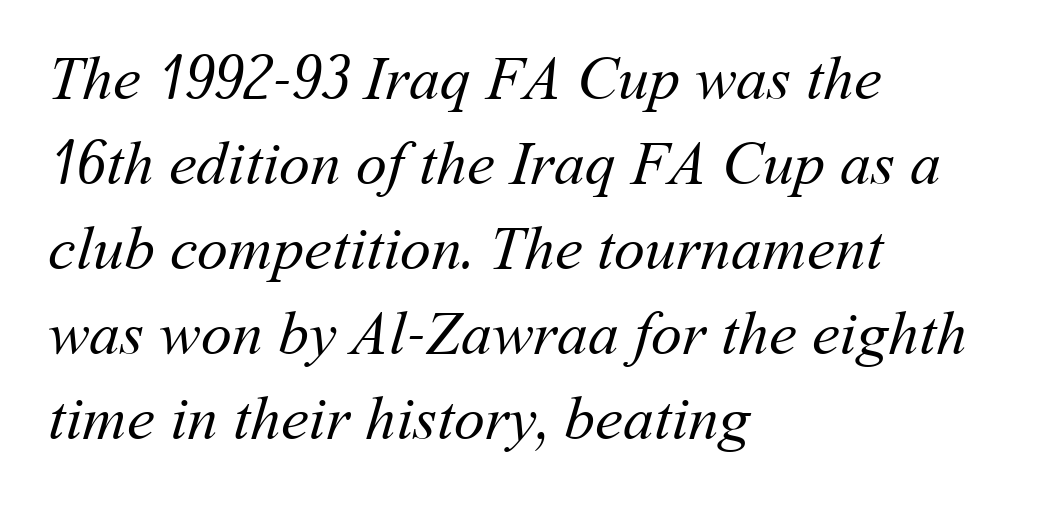
No word sits above an underline. Here the designer chose a conventional face with non-uniform glyph widths. This rendering uses left alignment, leaving the right contour irregular. The letterforms sit shoulder to shoulder at normal distance. Nothing heavy about these letters — not bold at all. In terms of leading, this rendering sits right in the middle.
